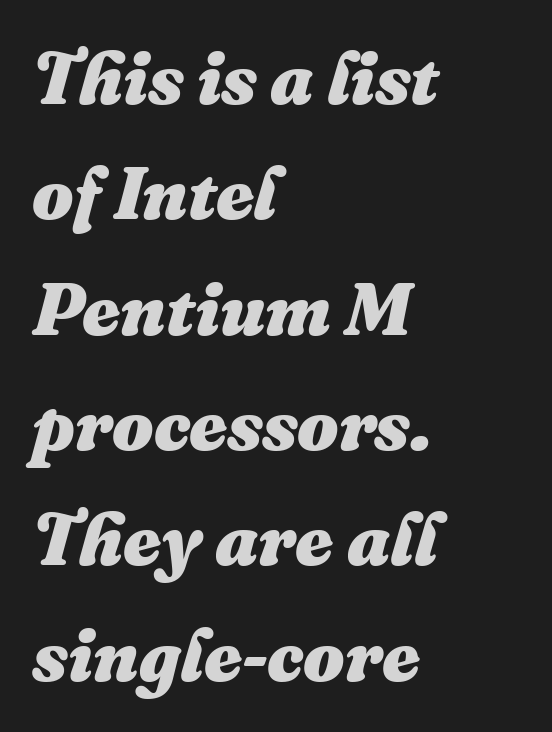
{"italic": "yes", "lean": "right", "slant_degrees": 16, "bold": "yes", "weight": "heavy", "width": "normal", "stroke_contrast": "medium", "x_height": "medium", "monospaced": "no", "underline": "no", "align": "left", "line_spacing": "normal", "line_spacing_ratio": 1.58, "letter_spacing": "normal", "letter_spacing_em": 0.0, "glyph_px": 73}
